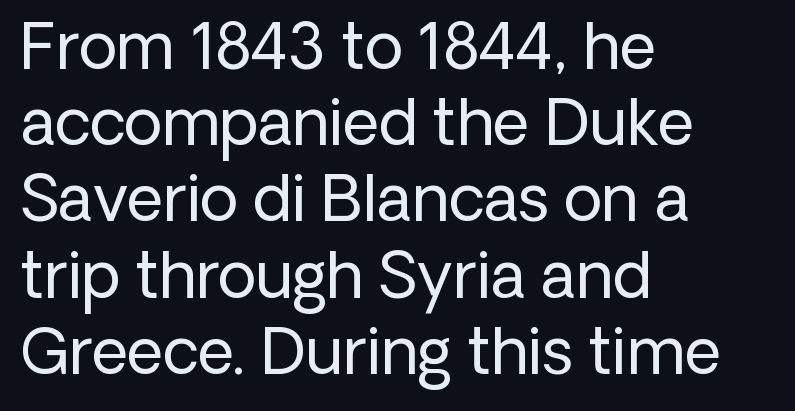
The image shows 63 px regular-weight sans-serif type, upright; set left-aligned, line spacing 1.21x, normal letter spacing, not underlined; low stroke contrast and a medium x-height.
